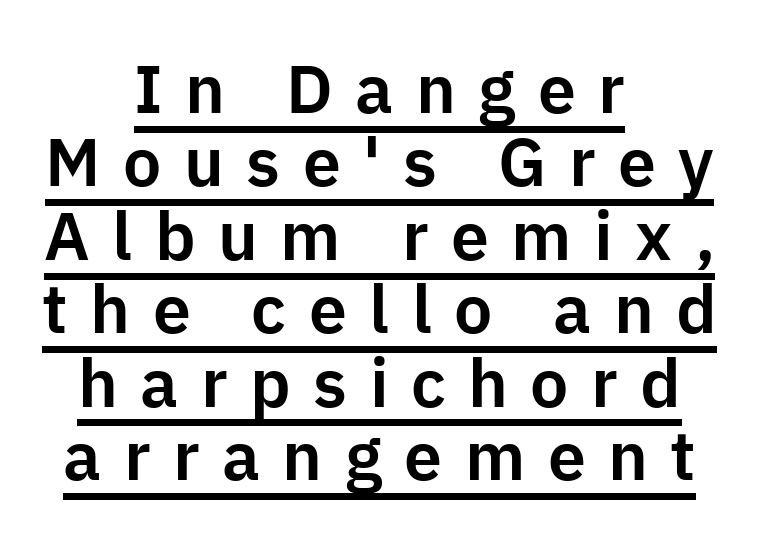
{"serif": "no", "italic": "no", "width": "normal", "stroke_contrast": "low", "x_height": "medium", "monospaced": "no", "underline": "yes", "align": "center", "line_spacing": "tight", "line_spacing_ratio": 1.08, "letter_spacing": "wide", "letter_spacing_em": 0.33, "glyph_px": 68}
